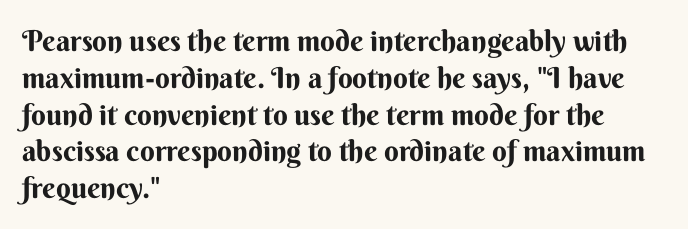
The image shows 29 px bold sans-serif type, upright; set left-aligned, normal line spacing (1.27x), normal letter spacing, not underlined; medium stroke contrast and a small x-height.
